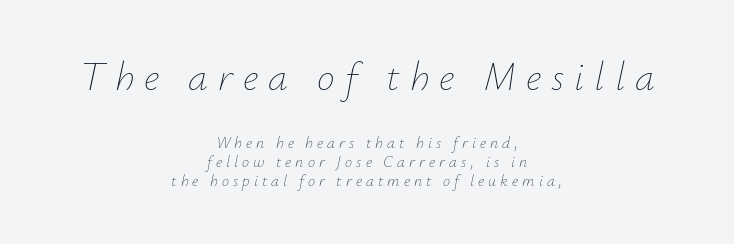
Q: Is the text bold? A: No.
Q: Is the text italic (slanted)? A: Yes, it leans right by about 12 degrees.
Q: Is the text underlined? A: No.
Q: How is the paragraph aligned? A: Centered.
Q: Is the spacing between letters normal or unusually wide? A: Unusually wide.
Q: Which block of text is set in a larger size, the first (top) or the second (bottom)? A: The first (top) one.
Q: Width (condensed, normal, or wide)? A: Normal.
Q: Stroke contrast? A: Low.
Q: x-height? A: Small.
Q: Monospaced? A: No.
